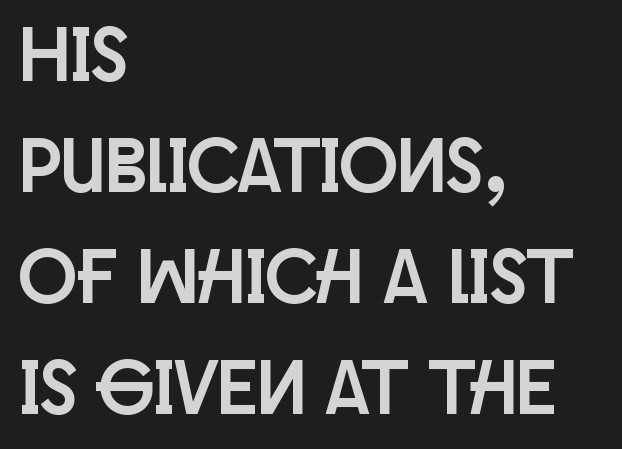
Q: Is the text italic (slanted)? A: No, it is upright.
Q: Is the typeface a serif or a sans-serif typeface? A: Sans-serif.
Q: Is the text underlined? A: No.
Q: How is the paragraph aligned? A: Left-aligned.
Q: Is the spacing between letters normal or unusually wide? A: Normal.
Q: Is the spacing between lines tight, normal or loose? A: Normal.
Q: Width (condensed, normal, or wide)? A: Condensed.
Q: Stroke contrast? A: Low.
Q: x-height? A: Large.
Q: Monospaced? A: No.
